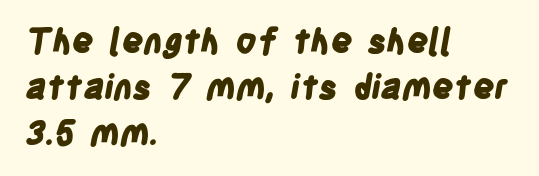
{"serif": "no", "bold": "yes", "weight": "bold", "width": "condensed", "stroke_contrast": "low", "x_height": "large", "monospaced": "no", "underline": "no", "align": "left", "line_spacing": "normal", "line_spacing_ratio": 1.36, "letter_spacing": "normal", "letter_spacing_em": 0.0, "glyph_px": 34}
